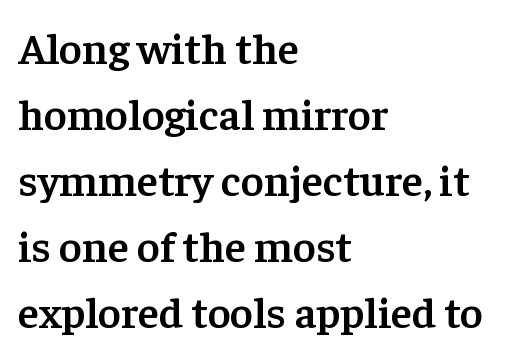
Q: Is the text bold? A: Semi-bold.
Q: Is the text italic (slanted)? A: No, it is upright.
Q: Is the typeface a serif or a sans-serif typeface? A: Serif.
Q: Is the text underlined? A: No.
Q: How is the paragraph aligned? A: Left-aligned.
Q: Is the spacing between letters normal or unusually wide? A: Normal.
Q: Is the spacing between lines tight, normal or loose? A: Normal.
Q: Width (condensed, normal, or wide)? A: Normal.
Q: Stroke contrast? A: Low.
Q: x-height? A: Medium.
Q: Monospaced? A: No.
